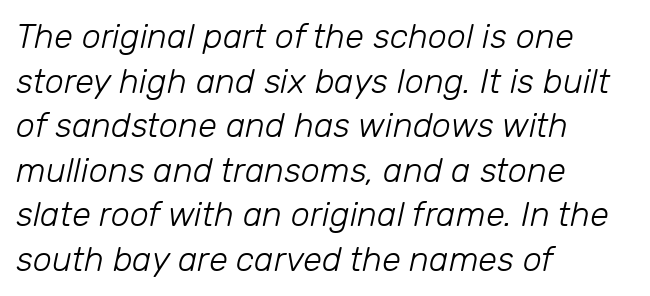
{"italic": "yes", "lean": "right", "slant_degrees": 12, "bold": "no", "weight": "light", "width": "normal", "stroke_contrast": "low", "x_height": "medium", "monospaced": "no", "underline": "no", "align": "left", "line_spacing": "normal", "line_spacing_ratio": 1.31, "letter_spacing": "normal", "letter_spacing_em": 0.0, "glyph_px": 34}
